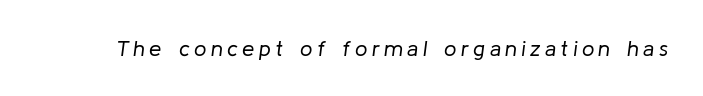
Q: Is the text bold? A: No.
Q: Is the text italic (slanted)? A: Yes, it leans right by about 8 degrees.
Q: Is the text underlined? A: No.
Q: Is the spacing between letters normal or unusually wide? A: Unusually wide.
